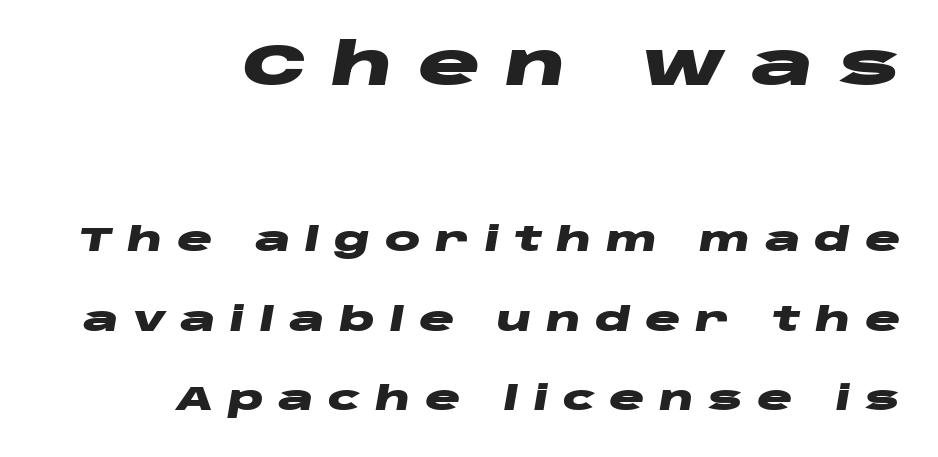
Q: Is the text bold? A: Yes.
Q: Is the text italic (slanted)? A: Yes, it leans right by about 10 degrees.
Q: Is the text underlined? A: No.
Q: How is the paragraph aligned? A: Right-aligned.
Q: Is the spacing between letters normal or unusually wide? A: Unusually wide.
Q: Is the spacing between lines tight, normal or loose? A: Loose.
Q: Which block of text is set in a larger size, the first (top) or the second (bottom)? A: The first (top) one.
Q: Width (condensed, normal, or wide)? A: Wide.
Q: Stroke contrast? A: Low.
Q: x-height? A: Large.
Q: Monospaced? A: No.
